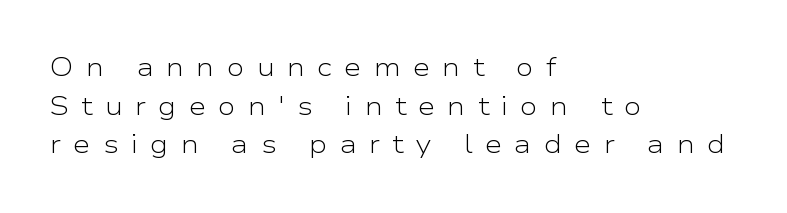
The image shows 25 px text type, upright; set left-aligned, normal line spacing (1.55x), unusually wide letter spacing (+0.5 em), not underlined.
